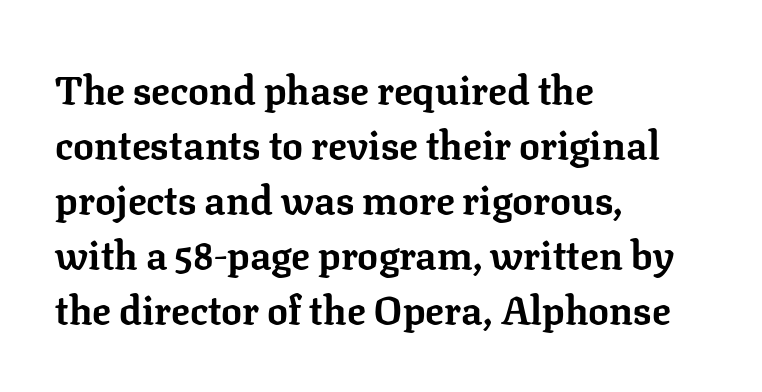
The sample has been set heavy, in full bold. Characters follow at the spacing the type designer built in. Rendered with straight, roman letterforms. The face used here is proportionally spaced, like ordinary book or web type. This sample keeps an unexceptional amount of space between lines. The type family on display is of the serif kind.
